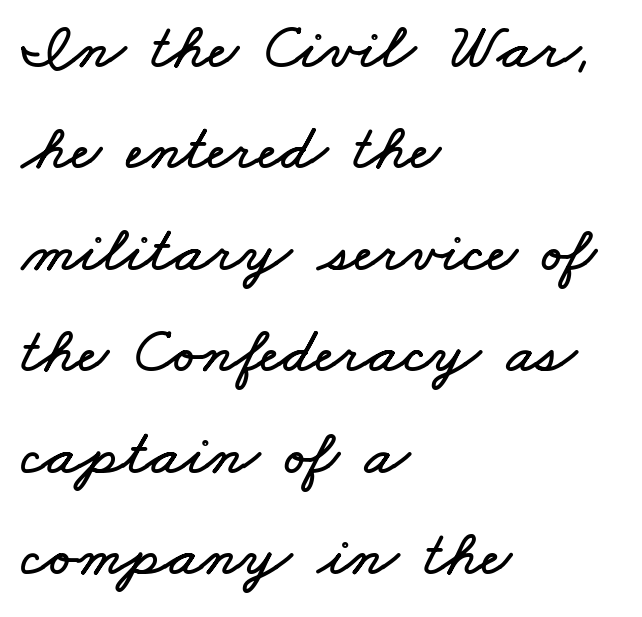
Characters follow at the spacing the type designer built in. Horizontal bands of white between lines are of average thickness. Nobody drew a line under any word here. Horizontally, the lines are justified to the leading edge only.
